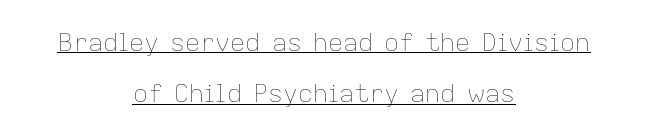
Vertical stems look standard width or narrower in stroke. The typesetter chose a symmetrical, centered arrangement here. These characters rest on top of a visible drawn line. Loosely led — the rows are spread out. Characters remain perfectly vertical along every line.
